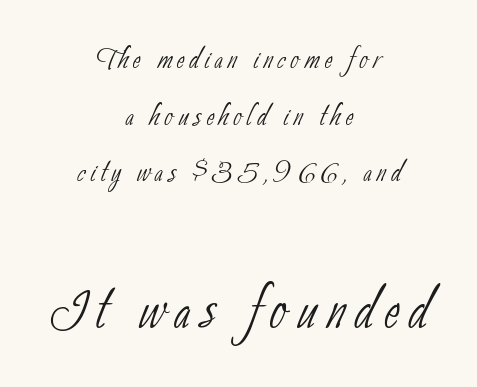
Q: Is the text bold? A: No.
Q: Is the typeface a serif or a sans-serif typeface? A: Sans-serif.
Q: Is the text underlined? A: No.
Q: How is the paragraph aligned? A: Centered.
Q: Is the spacing between lines tight, normal or loose? A: Normal.
Q: Which block of text is set in a larger size, the first (top) or the second (bottom)? A: The second (bottom) one.
Q: Width (condensed, normal, or wide)? A: Condensed.
Q: Stroke contrast? A: Low.
Q: x-height? A: Small.
Q: Monospaced? A: No.
